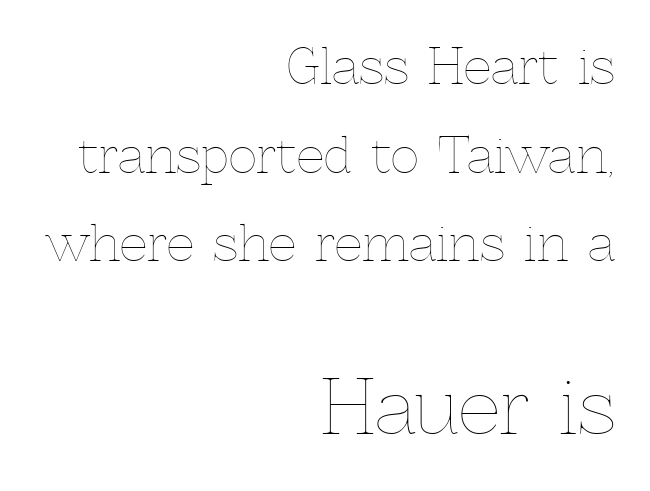
{"italic": "no", "bold": "no", "weight": "thin", "width": "normal", "x_height": "medium", "monospaced": "no", "underline": "no", "align": "right", "line_spacing_ratio": 1.81, "letter_spacing": "normal", "letter_spacing_em": 0.0, "larger_block": "second", "size_ratio": 1.51, "glyph_px": 74}
